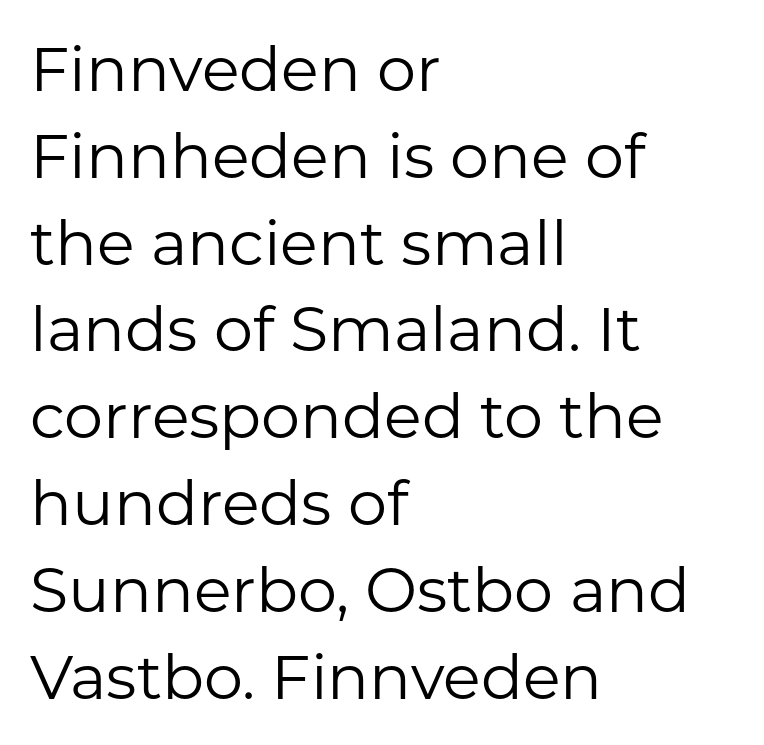
{"serif": "no", "italic": "no", "bold": "no", "weight": "regular", "width": "normal", "stroke_contrast": "low", "x_height": "medium", "monospaced": "no", "underline": "no", "align": "left", "line_spacing": "normal", "line_spacing_ratio": 1.4, "letter_spacing": "normal", "letter_spacing_em": 0.0, "glyph_px": 62}
